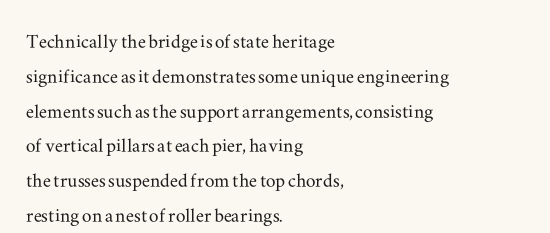
Q: Is the text italic (slanted)? A: No, it is upright.
Q: Is the text underlined? A: No.
Q: How is the paragraph aligned? A: Left-aligned.
Q: Is the spacing between letters normal or unusually wide? A: Normal.
Q: Is the spacing between lines tight, normal or loose? A: Normal.
